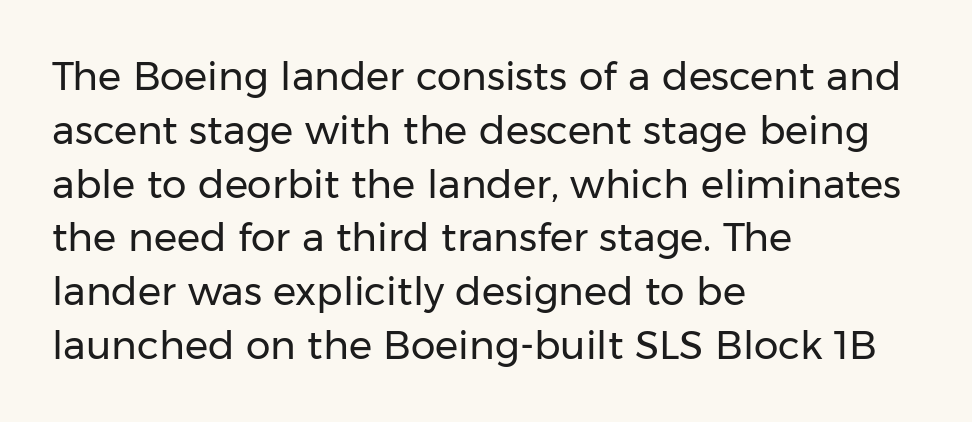
Q: Is the text bold? A: No.
Q: Is the text italic (slanted)? A: No, it is upright.
Q: Is the typeface a serif or a sans-serif typeface? A: Sans-serif.
Q: Is the text underlined? A: No.
Q: How is the paragraph aligned? A: Left-aligned.
Q: Is the spacing between letters normal or unusually wide? A: Normal.
Q: Is the spacing between lines tight, normal or loose? A: Normal.
Q: Width (condensed, normal, or wide)? A: Normal.
Q: Stroke contrast? A: Low.
Q: x-height? A: Medium.
Q: Monospaced? A: No.
